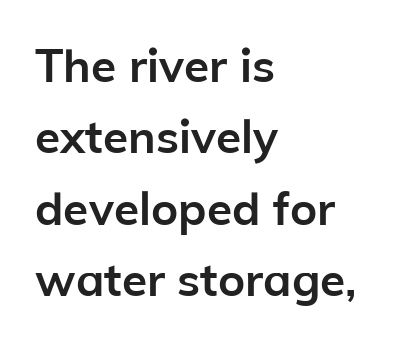
Q: Is the text bold? A: Yes.
Q: Is the text italic (slanted)? A: No, it is upright.
Q: Is the typeface a serif or a sans-serif typeface? A: Sans-serif.
Q: Is the text underlined? A: No.
Q: How is the paragraph aligned? A: Left-aligned.
Q: Is the spacing between letters normal or unusually wide? A: Normal.
Q: Is the spacing between lines tight, normal or loose? A: Normal.
Q: Width (condensed, normal, or wide)? A: Normal.
Q: Stroke contrast? A: Low.
Q: x-height? A: Medium.
Q: Monospaced? A: No.
